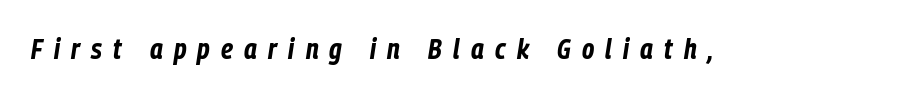
The image shows 28 px bold, condensed type, italic (leaning right); set unusually wide letter spacing (+0.4 em), not underlined; low stroke contrast and a medium x-height.
